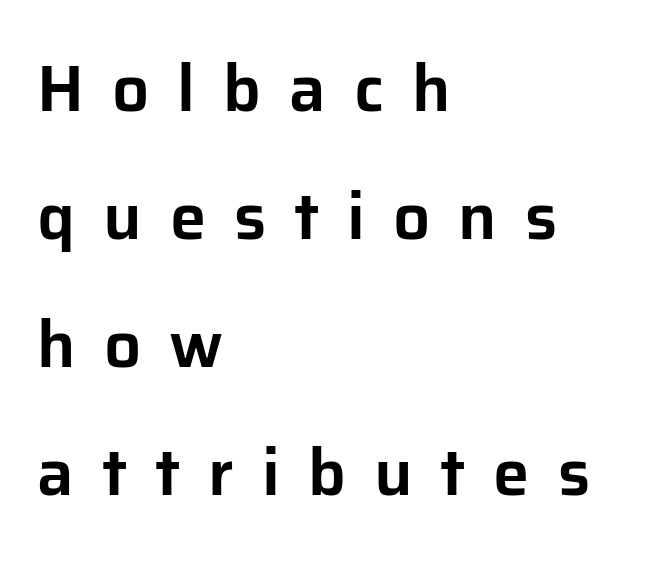
The image shows 65 px sans-serif type, upright; set left-aligned, loose line spacing (1.97x), unusually wide letter spacing (+0.43 em), not underlined; low stroke contrast and a medium x-height.
